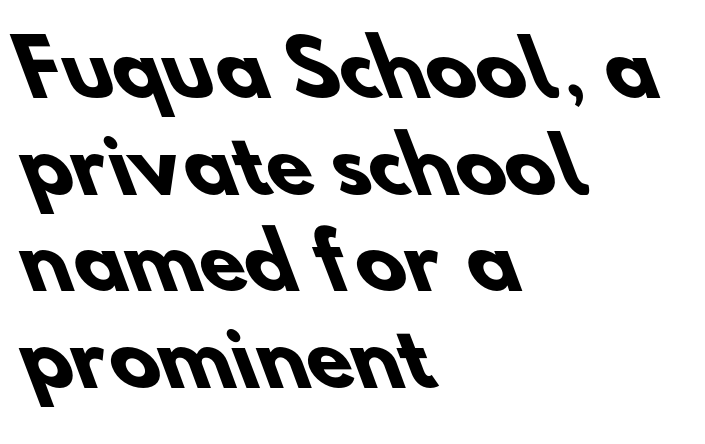
The image shows 75 px heavy sans-serif type; set left-aligned, normal line spacing (1.29x), normal letter spacing, not underlined; low stroke contrast and a small x-height.
